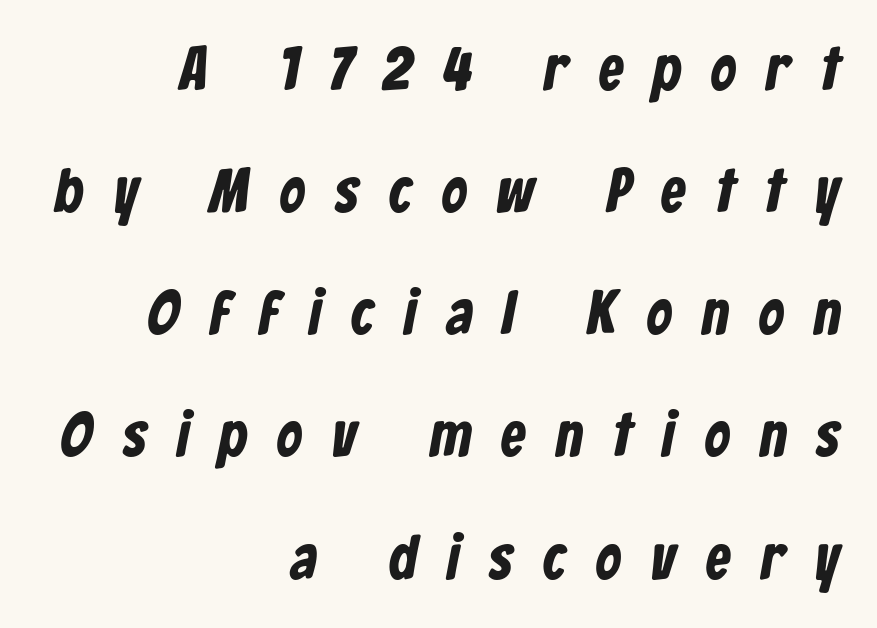
The image shows 62 px condensed sans-serif type; set right-aligned, loose line spacing (1.97x), unusually wide letter spacing (+0.49 em), not underlined; low stroke contrast and a medium x-height.
